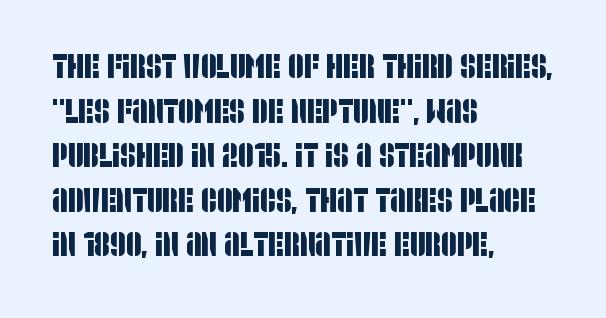
The image shows 34 px condensed sans-serif type; set left-aligned, normal line spacing (1.31x), normal letter spacing, not underlined; low stroke contrast and a large x-height.
